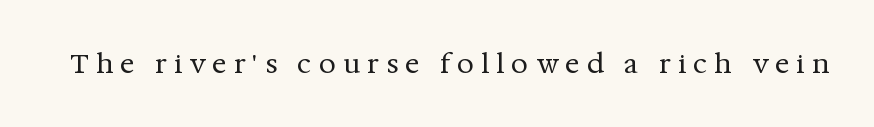
The image shows 27 px text type, upright; set unusually wide letter spacing (+0.26 em), not underlined.
